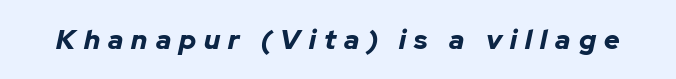
Style check: oblique. Plain, unruled lines of type. There is plenty of visible air inserted between adjacent glyphs. These lines carry a lot of weight — the face is fully bold.
